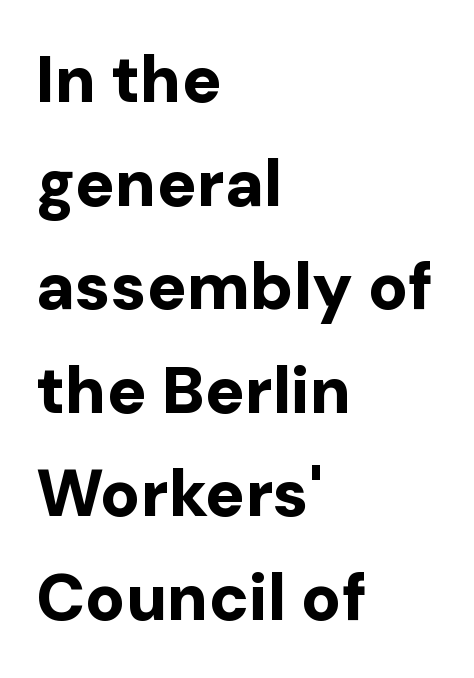
{"serif": "no", "italic": "no", "bold": "yes", "weight": "bold", "width": "normal", "stroke_contrast": "low", "x_height": "medium", "monospaced": "no", "underline": "no", "align": "left", "line_spacing": "normal", "line_spacing_ratio": 1.57, "letter_spacing": "normal", "letter_spacing_em": 0.0, "glyph_px": 66}
